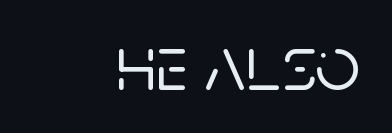
The image shows 79 px sans-serif type, upright; set right-aligned, normal letter spacing, not underlined; low stroke contrast and a large x-height.
